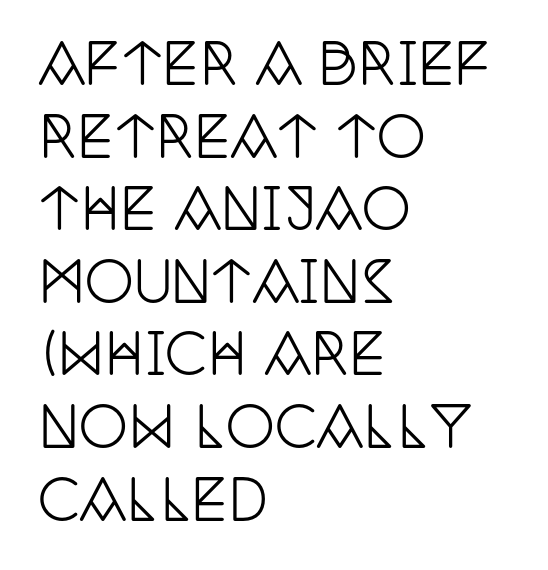
Q: Is the text italic (slanted)? A: No, it is upright.
Q: Is the typeface a serif or a sans-serif typeface? A: Serif.
Q: Is the text underlined? A: No.
Q: How is the paragraph aligned? A: Left-aligned.
Q: Is the spacing between letters normal or unusually wide? A: Normal.
Q: Is the spacing between lines tight, normal or loose? A: Normal.
Q: Width (condensed, normal, or wide)? A: Condensed.
Q: Stroke contrast? A: Low.
Q: x-height? A: Large.
Q: Monospaced? A: No.
